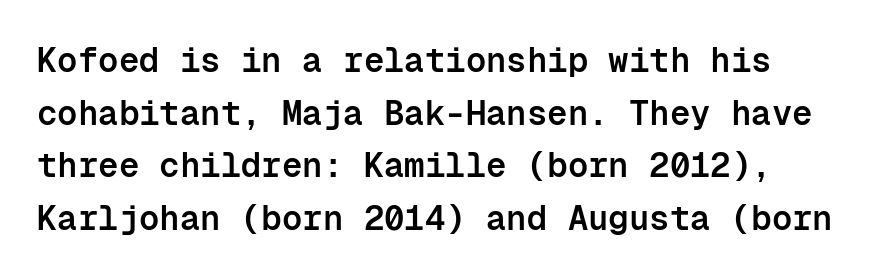
Q: Is the text bold? A: Semi-bold.
Q: Is the text italic (slanted)? A: No, it is upright.
Q: Is the typeface a serif or a sans-serif typeface? A: Sans-serif.
Q: Is the text underlined? A: No.
Q: Is the spacing between letters normal or unusually wide? A: Normal.
Q: Is the spacing between lines tight, normal or loose? A: Normal.
Q: Width (condensed, normal, or wide)? A: Normal.
Q: Stroke contrast? A: Low.
Q: x-height? A: Medium.
Q: Monospaced? A: Yes.
